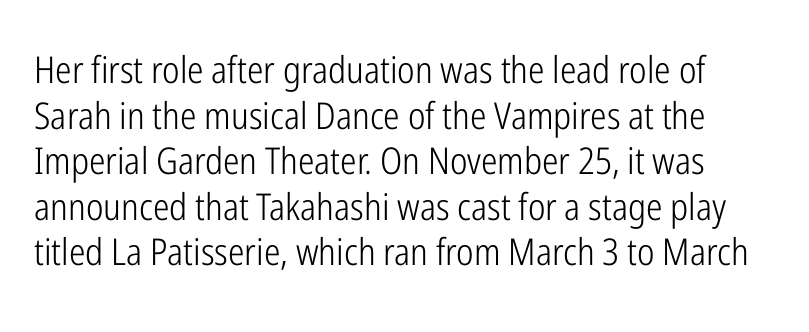
{"serif": "no", "italic": "no", "bold": "no", "weight": "light", "width": "condensed", "stroke_contrast": "low", "x_height": "medium", "monospaced": "no", "underline": "no", "line_spacing_ratio": 1.23, "letter_spacing": "normal", "letter_spacing_em": 0.0, "glyph_px": 37}
